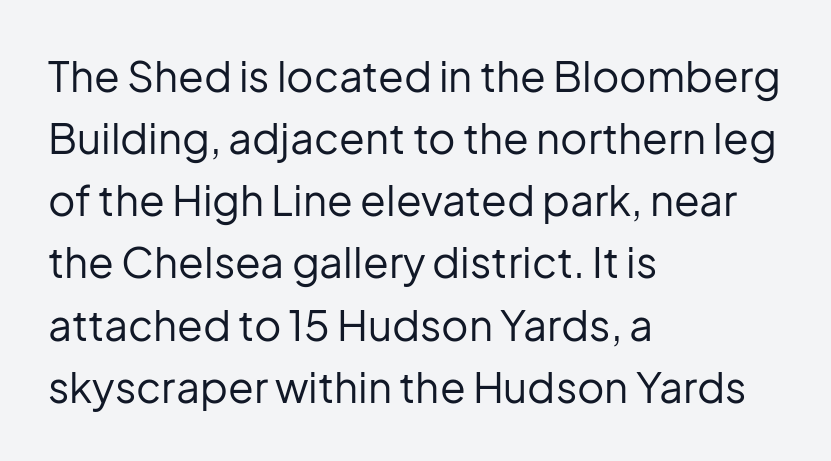
Weight class: somewhere from thin through regular. Observe the absence of serifs on each vertical stroke in this sample. The passage is arranged the way most books set body copy — flush left. The passage shown is not underscored anywhere. Honestly, the row spacing looks completely unremarkable. The letters stand straight up with perfectly vertical stems.
